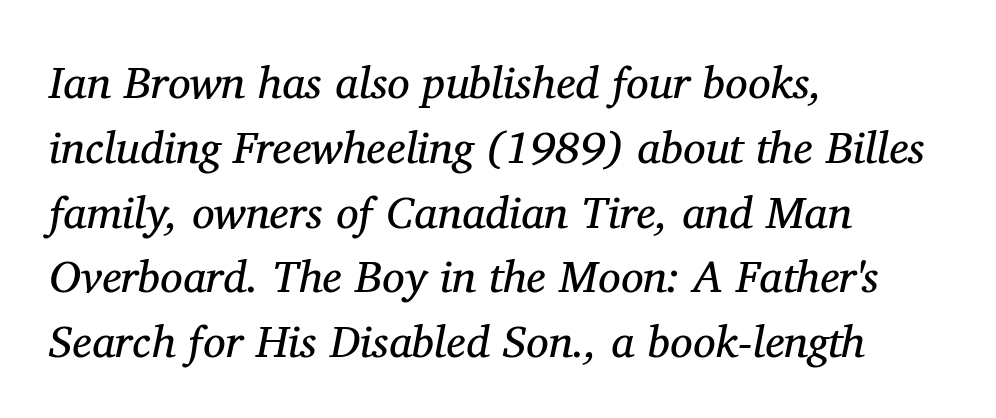
The image shows 45 px regular-weight serif type, italic (leaning right); set left-aligned, normal line spacing (1.44x), normal letter spacing, not underlined; medium stroke contrast and a medium x-height.
